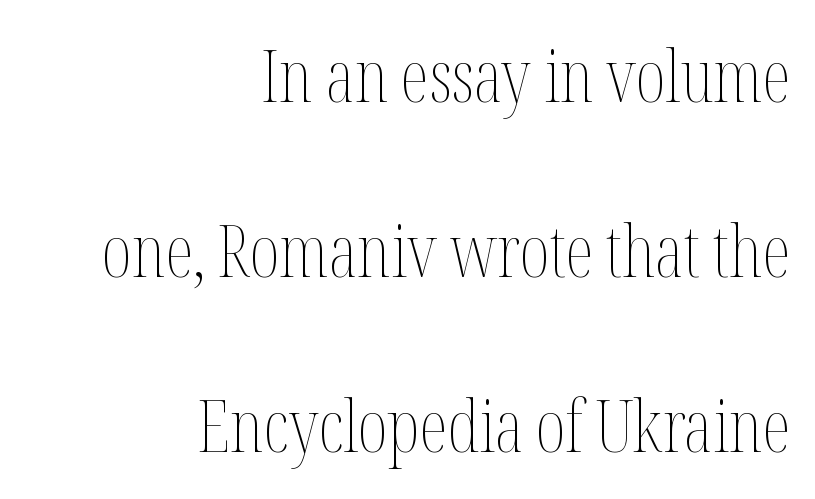
The image shows 72 px thin, condensed type, upright; set right-aligned, loose line spacing (2.43x), normal letter spacing, not underlined; medium stroke contrast and a medium x-height.
